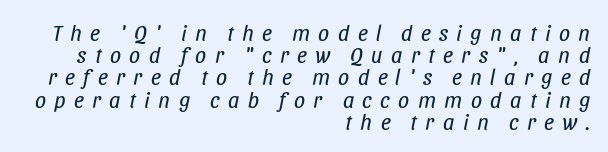
Q: Is the text bold? A: No.
Q: Is the text italic (slanted)? A: Yes, it leans right by about 11 degrees.
Q: Is the text underlined? A: No.
Q: How is the paragraph aligned? A: Right-aligned.
Q: Is the spacing between letters normal or unusually wide? A: Unusually wide.
Q: Is the spacing between lines tight, normal or loose? A: Tight.
